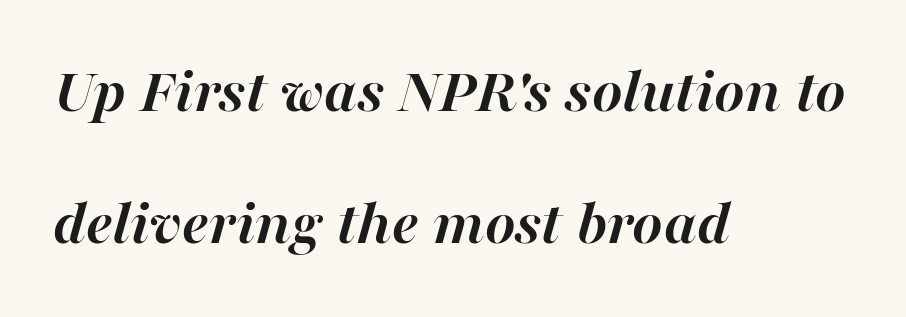
Q: Is the text bold? A: Yes.
Q: Is the text italic (slanted)? A: Yes, it leans right by about 16 degrees.
Q: Is the text underlined? A: No.
Q: How is the paragraph aligned? A: Left-aligned.
Q: Is the spacing between letters normal or unusually wide? A: Normal.
Q: Is the spacing between lines tight, normal or loose? A: Loose.
Q: Width (condensed, normal, or wide)? A: Normal.
Q: Stroke contrast? A: High.
Q: x-height? A: Medium.
Q: Monospaced? A: No.
